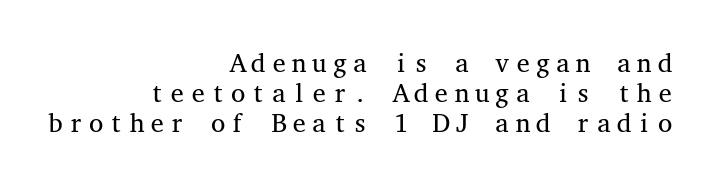
{"italic": "no", "bold": "no", "underline": "no", "align": "right", "line_spacing": "tight", "line_spacing_ratio": 1.15, "letter_spacing": "normal", "letter_spacing_em": 0.0, "glyph_px": 26}
